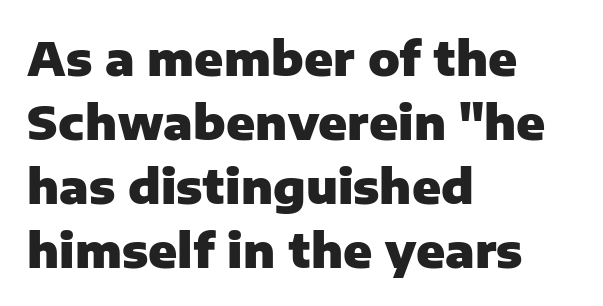
The image shows 47 px heavy sans-serif type, upright; set left-aligned, normal line spacing (1.36x), normal letter spacing, not underlined; low stroke contrast and a medium x-height.
